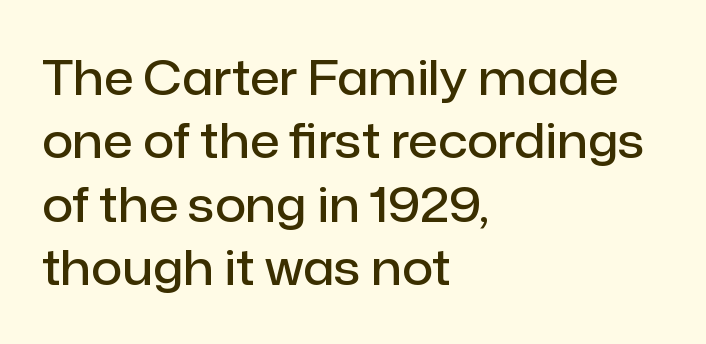
The image shows 48 px semibold sans-serif type, upright; set left-aligned, normal line spacing (1.32x), normal letter spacing, not underlined; low stroke contrast and a medium x-height.
